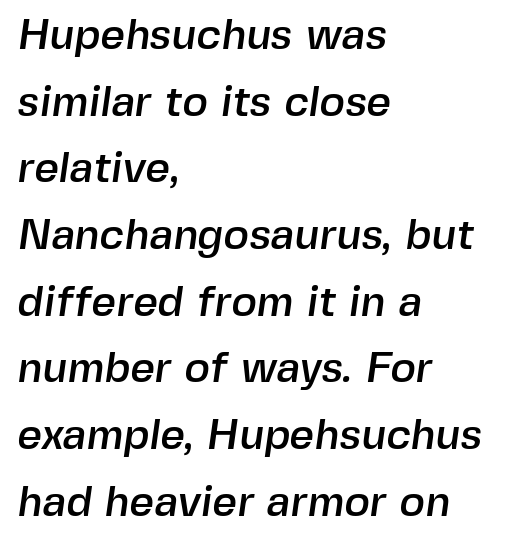
The image shows 43 px sans-serif type; set left-aligned, normal line spacing (1.55x), normal letter spacing, not underlined; a medium x-height.
